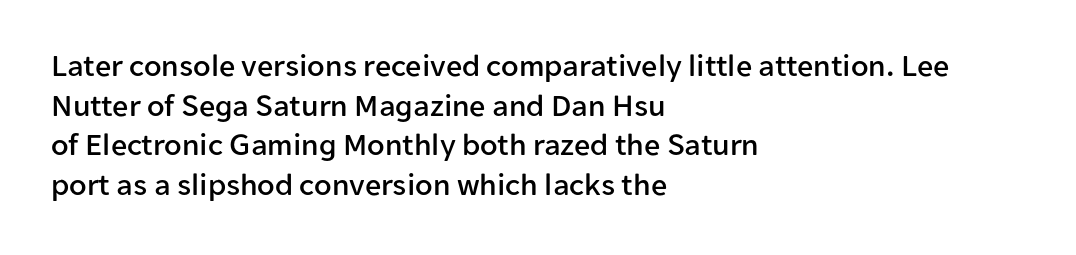
{"serif": "no", "italic": "no", "width": "normal", "stroke_contrast": "low", "x_height": "medium", "monospaced": "no", "underline": "no", "align": "left", "line_spacing_ratio": 1.24, "letter_spacing": "normal", "letter_spacing_em": 0.0, "glyph_px": 32}
